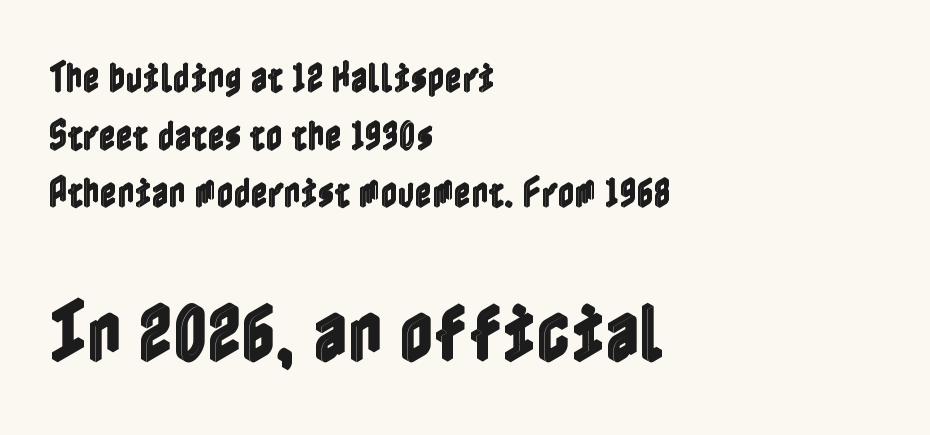
The image shows 66 px condensed type, upright; set left-aligned, line spacing 1.75x, normal letter spacing, not underlined; the second (bottom) block is 2.0x larger; a medium x-height.
